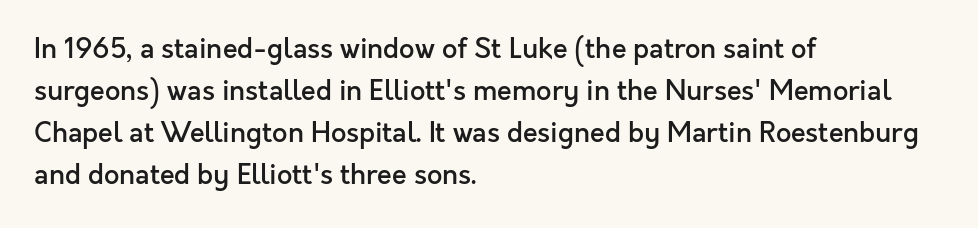
The image shows 27 px text type, upright; set left-aligned, normal line spacing (1.56x), normal letter spacing, not underlined.
